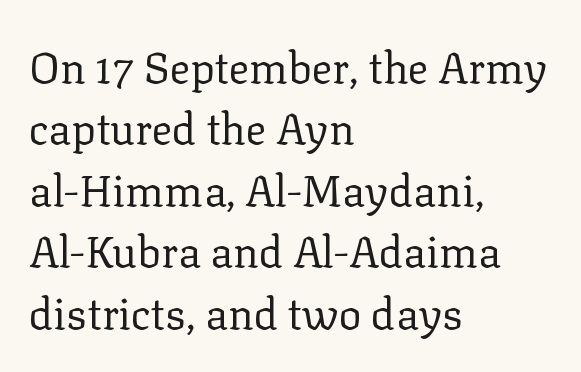
A typesetter would call this proportional, since set widths differ per character. If you drew a line through each stem, it would be perfectly vertical. What's the leading like? Ordinary, nothing unusual. Just letters on the line, the space beneath them empty. One-word summary of the alignment: left.
